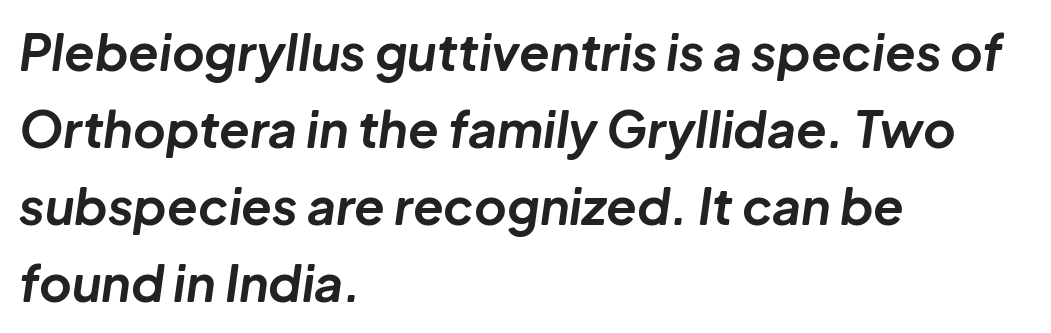
Q: Is the text bold? A: Yes.
Q: Is the text italic (slanted)? A: Yes, it leans right by about 8 degrees.
Q: Is the text underlined? A: No.
Q: How is the paragraph aligned? A: Left-aligned.
Q: Is the spacing between letters normal or unusually wide? A: Normal.
Q: Is the spacing between lines tight, normal or loose? A: Normal.
Q: Width (condensed, normal, or wide)? A: Normal.
Q: Stroke contrast? A: Low.
Q: x-height? A: Medium.
Q: Monospaced? A: No.
